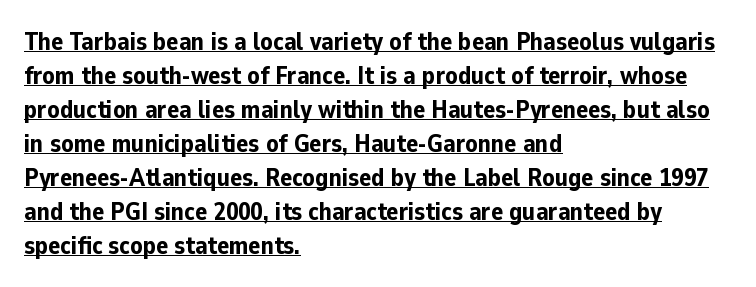
Q: Is the text bold? A: Yes.
Q: Is the text italic (slanted)? A: No, it is upright.
Q: Is the text underlined? A: Yes.
Q: How is the paragraph aligned? A: Left-aligned.
Q: Is the spacing between letters normal or unusually wide? A: Normal.
Q: Is the spacing between lines tight, normal or loose? A: Normal.
